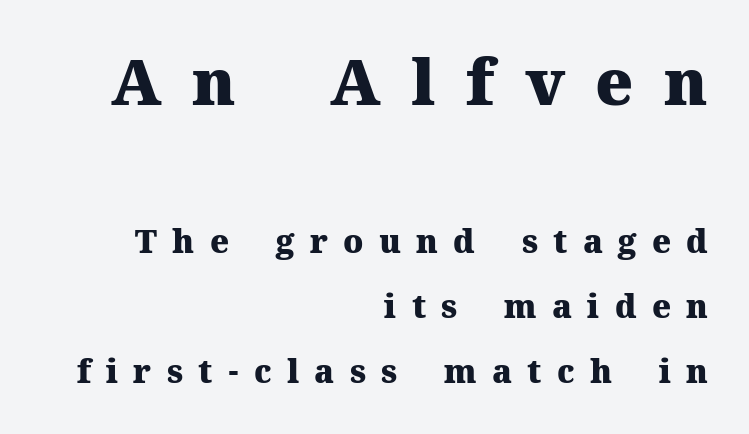
{"serif": "yes", "italic": "no", "bold": "yes", "weight": "heavy", "width": "normal", "stroke_contrast": "medium", "x_height": "medium", "monospaced": "no", "underline": "no", "align": "right", "line_spacing": "loose", "line_spacing_ratio": 2.02, "letter_spacing": "wide", "letter_spacing_em": 0.48, "larger_block": "first", "size_ratio": 2.0, "glyph_px": 64}
